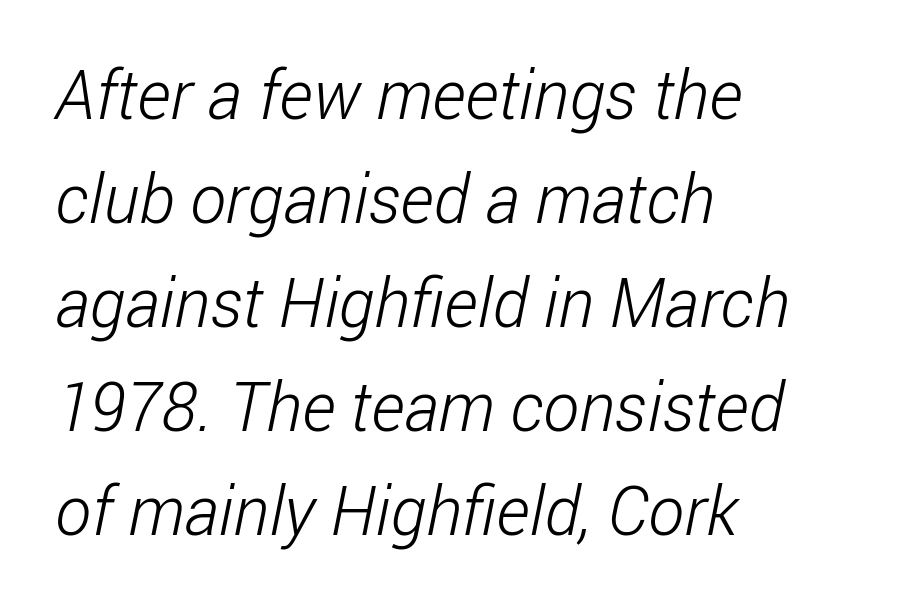
{"serif": "no", "bold": "no", "weight": "light", "width": "condensed", "stroke_contrast": "low", "x_height": "medium", "monospaced": "no", "underline": "no", "align": "left", "line_spacing": "normal", "line_spacing_ratio": 1.53, "letter_spacing": "normal", "letter_spacing_em": 0.0, "glyph_px": 68}
